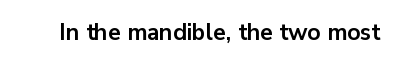
Notice how thick the strokes are: this is what a full bold looks like. In terms of letterspacing, this is plain default setting. The specimen omits any rule beneath the text block's lines. The lettering stays uniformly vertical, giving the passage a roman look.
